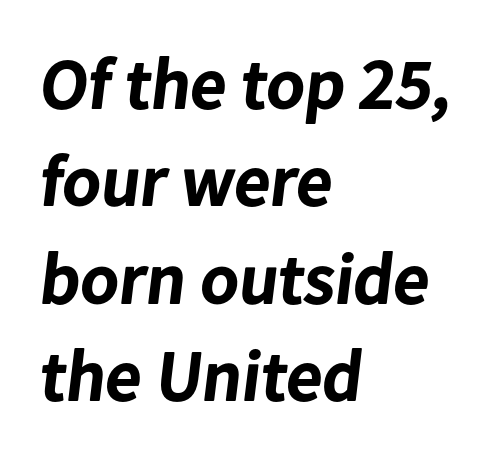
Q: Is the text bold? A: Yes.
Q: Is the typeface a serif or a sans-serif typeface? A: Sans-serif.
Q: Is the text underlined? A: No.
Q: How is the paragraph aligned? A: Left-aligned.
Q: Is the spacing between letters normal or unusually wide? A: Normal.
Q: Is the spacing between lines tight, normal or loose? A: Normal.
Q: Width (condensed, normal, or wide)? A: Normal.
Q: Stroke contrast? A: Low.
Q: x-height? A: Medium.
Q: Monospaced? A: No.
